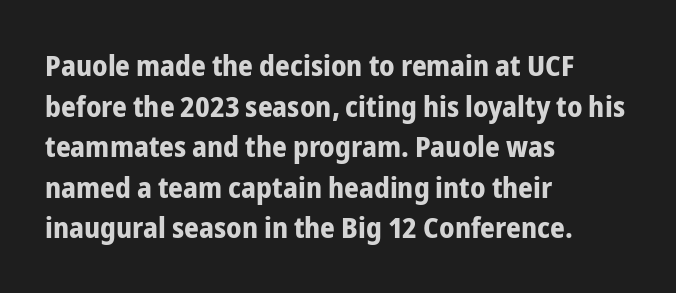
{"serif": "no", "italic": "no", "bold": "yes", "weight": "bold", "width": "condensed", "stroke_contrast": "low", "x_height": "medium", "monospaced": "no", "underline": "no", "align": "left", "line_spacing": "normal", "line_spacing_ratio": 1.4, "letter_spacing": "normal", "letter_spacing_em": 0.0, "glyph_px": 29}
